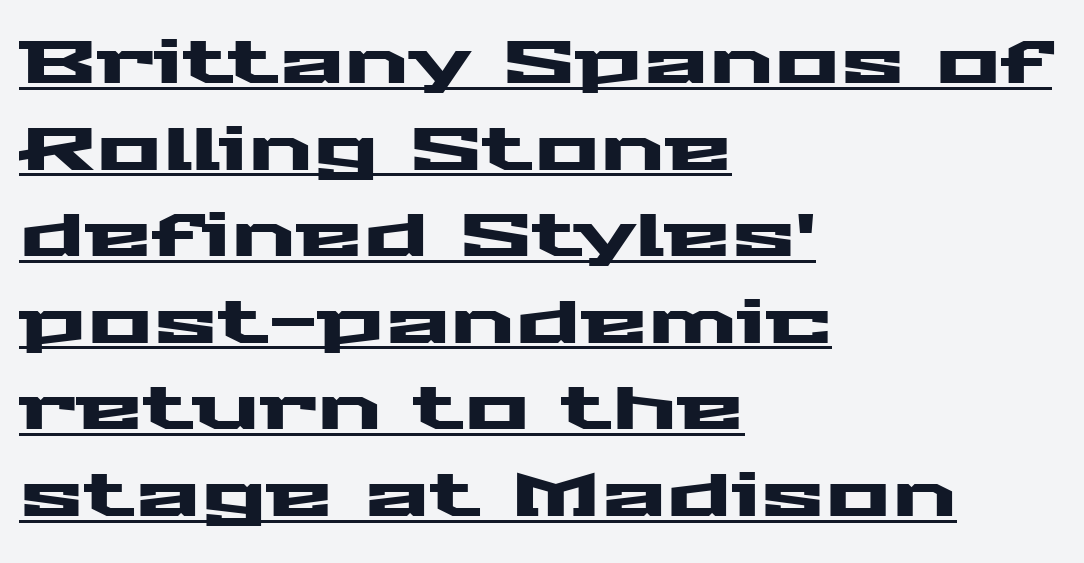
The image shows 61 px wide sans-serif type, upright; set left-aligned, normal line spacing (1.42x), normal letter spacing, underlined; medium stroke contrast and a medium x-height.
